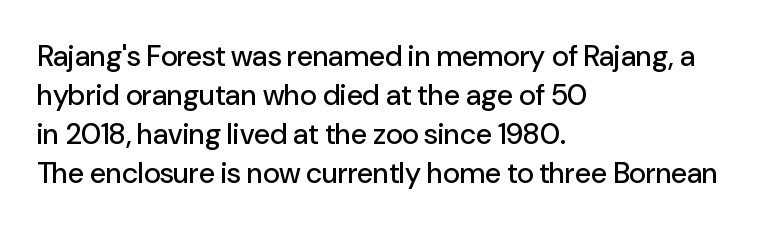
{"serif": "no", "italic": "no", "width": "normal", "stroke_contrast": "low", "x_height": "medium", "monospaced": "no", "underline": "no", "align": "left", "line_spacing": "normal", "line_spacing_ratio": 1.34, "letter_spacing": "normal", "letter_spacing_em": 0.0, "glyph_px": 29}
